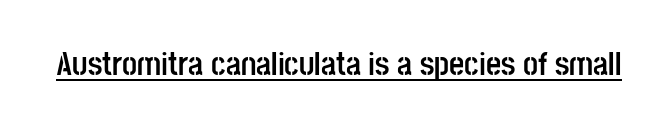
Short note: letters normally spaced. Rendered with straight, roman letterforms. Is this a fixed-width face? No — the glyphs have proportional, varying widths. Is this a sans? Yes — the strokes have no serifs. The rendering uses the underline text-decoration.
